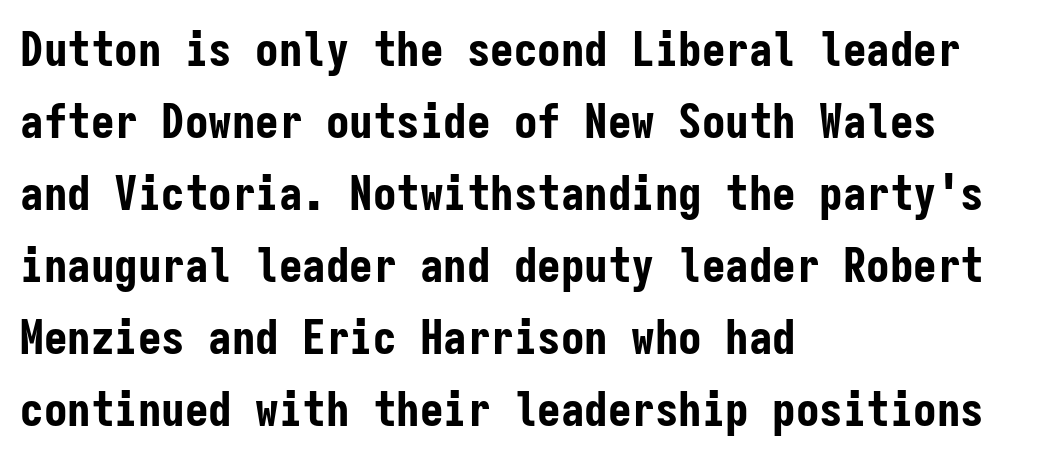
Q: Is the text bold? A: Yes.
Q: Is the text italic (slanted)? A: No, it is upright.
Q: Is the typeface a serif or a sans-serif typeface? A: Sans-serif.
Q: Is the text underlined? A: No.
Q: How is the paragraph aligned? A: Left-aligned.
Q: Is the spacing between letters normal or unusually wide? A: Normal.
Q: Is the spacing between lines tight, normal or loose? A: Normal.
Q: Width (condensed, normal, or wide)? A: Condensed.
Q: Stroke contrast? A: Low.
Q: x-height? A: Medium.
Q: Monospaced? A: Yes.
